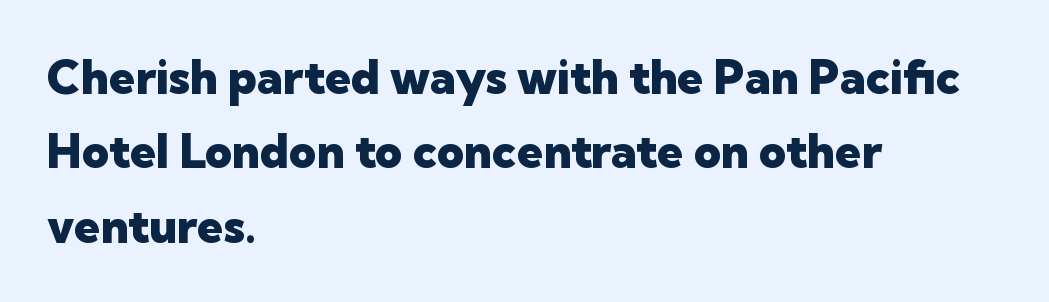
{"serif": "no", "italic": "no", "bold": "yes", "weight": "heavy", "width": "normal", "stroke_contrast": "low", "x_height": "medium", "monospaced": "no", "underline": "no", "align": "left", "line_spacing": "normal", "line_spacing_ratio": 1.58, "letter_spacing": "normal", "letter_spacing_em": 0.0, "glyph_px": 47}
